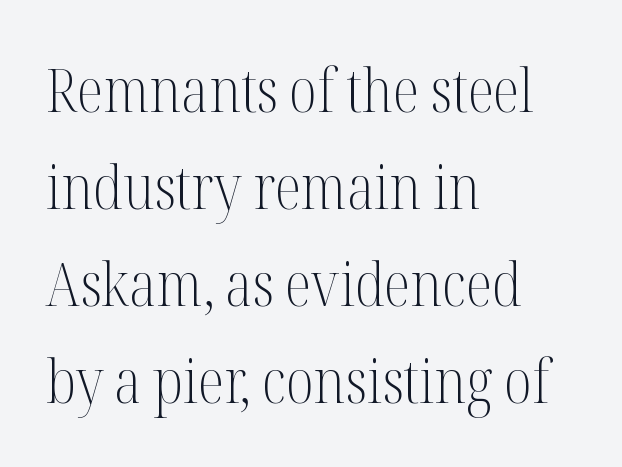
Italic: no, the glyphs are upright roman. Quick note: interline space is typical. A bare baseline throughout the passage. The letters advance in unequal steps, a hallmark of proportional type. Layout note: lines flush left. The passage shown has conventional tracking throughout.
